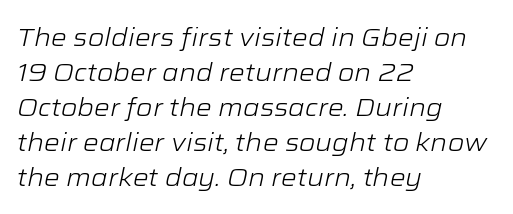
{"italic": "yes", "lean": "right", "slant_degrees": 12, "bold": "no", "underline": "no", "align": "left", "line_spacing": "normal", "line_spacing_ratio": 1.4, "letter_spacing": "normal", "letter_spacing_em": 0.0, "glyph_px": 25}
